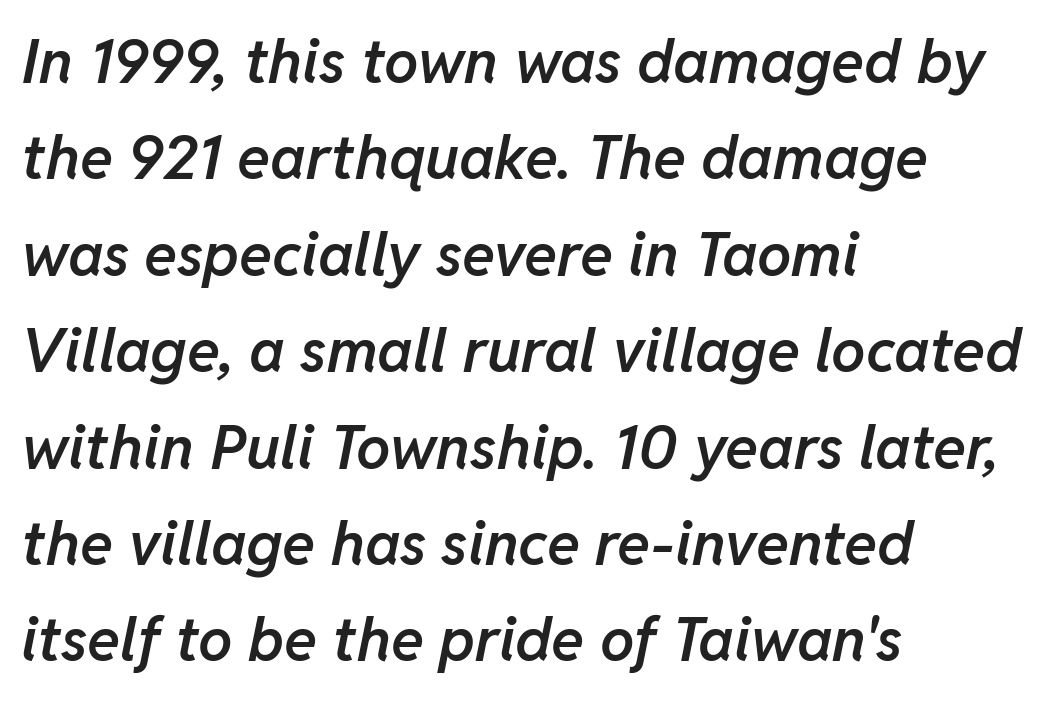
{"italic": "yes", "lean": "right", "slant_degrees": 11, "bold": "semi", "weight": "semibold", "width": "normal", "stroke_contrast": "low", "x_height": "medium", "monospaced": "no", "underline": "no", "align": "left", "line_spacing": "normal", "line_spacing_ratio": 1.58, "letter_spacing": "normal", "letter_spacing_em": 0.0, "glyph_px": 61}
